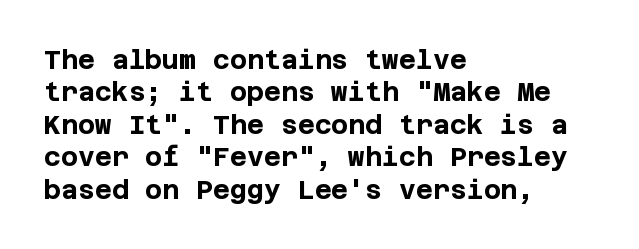
{"italic": "no", "bold": "yes", "underline": "no", "align": "left", "line_spacing": "normal", "line_spacing_ratio": 1.25, "letter_spacing": "normal", "letter_spacing_em": 0.0, "glyph_px": 26}
